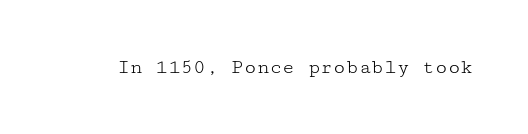
Q: Is the text bold? A: No.
Q: Is the text italic (slanted)? A: No, it is upright.
Q: Is the text underlined? A: No.
Q: Is the spacing between letters normal or unusually wide? A: Normal.
